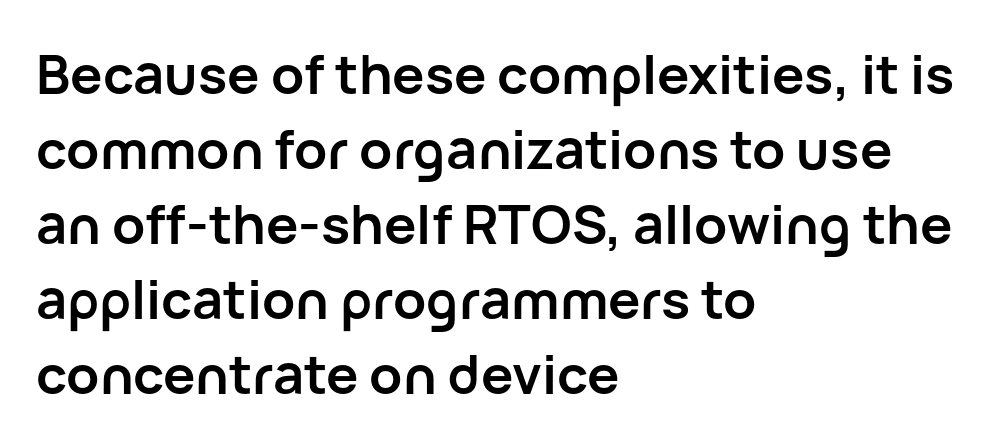
The image shows 54 px semibold sans-serif type, upright; set left-aligned, normal line spacing (1.39x), normal letter spacing, not underlined; low stroke contrast and a medium x-height.
